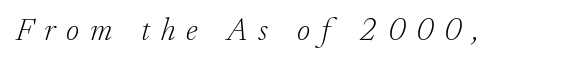
{"serif": "yes", "italic": "yes", "lean": "right", "slant_degrees": 17, "bold": "no", "weight": "light", "width": "normal", "stroke_contrast": "low", "x_height": "small", "monospaced": "no", "underline": "no", "letter_spacing": "wide", "letter_spacing_em": 0.34, "glyph_px": 32}
